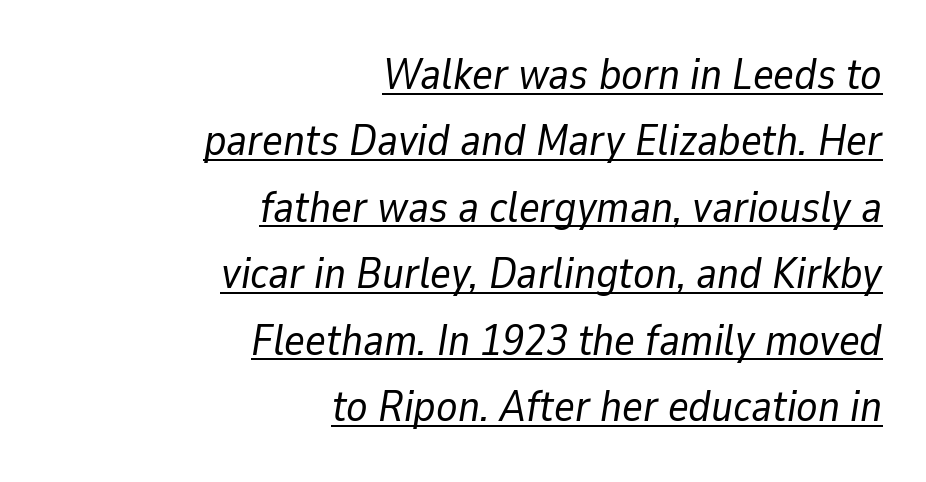
The image shows 44 px regular-weight type, italic (leaning right); set right-aligned, normal line spacing (1.51x), normal letter spacing, underlined; low stroke contrast and a medium x-height.
